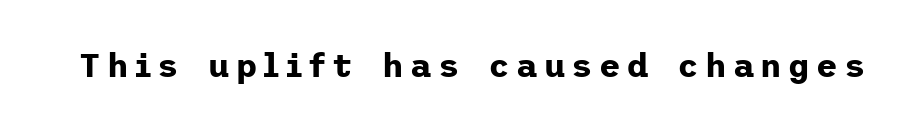
Q: Is the text bold? A: Yes.
Q: Is the text italic (slanted)? A: No, it is upright.
Q: Is the typeface a serif or a sans-serif typeface? A: Sans-serif.
Q: Is the text underlined? A: No.
Q: Width (condensed, normal, or wide)? A: Normal.
Q: Stroke contrast? A: Low.
Q: x-height? A: Medium.
